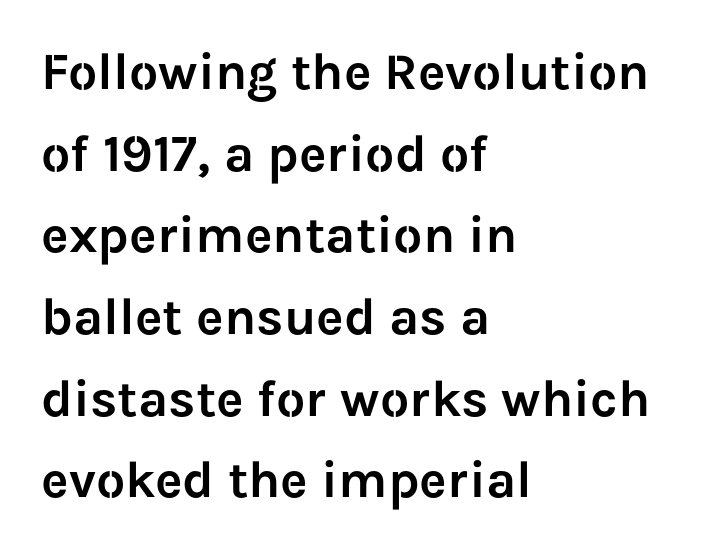
The image shows 52 px sans-serif type, upright; set left-aligned, normal line spacing (1.57x), normal letter spacing, not underlined; low stroke contrast and a medium x-height.
